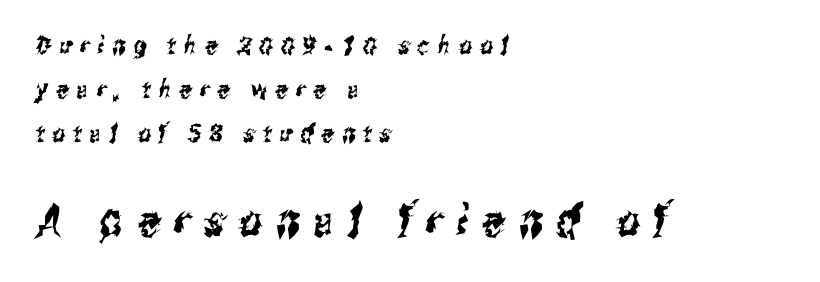
Q: Is the typeface a serif or a sans-serif typeface? A: Sans-serif.
Q: Is the text underlined? A: No.
Q: How is the paragraph aligned? A: Left-aligned.
Q: Is the spacing between letters normal or unusually wide? A: Unusually wide.
Q: Which block of text is set in a larger size, the first (top) or the second (bottom)? A: The second (bottom) one.
Q: Width (condensed, normal, or wide)? A: Condensed.
Q: Stroke contrast? A: Medium.
Q: x-height? A: Medium.
Q: Monospaced? A: No.
